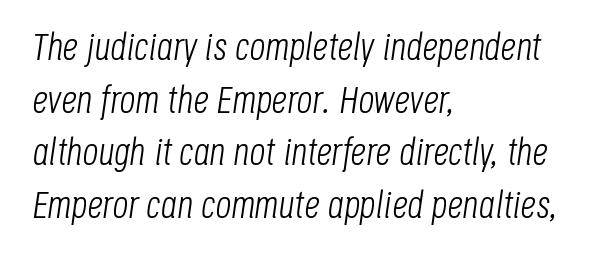
{"italic": "yes", "lean": "right", "slant_degrees": 8, "bold": "no", "weight": "light", "width": "condensed", "stroke_contrast": "low", "x_height": "large", "monospaced": "no", "underline": "no", "align": "left", "line_spacing": "normal", "line_spacing_ratio": 1.35, "letter_spacing": "normal", "letter_spacing_em": 0.0, "glyph_px": 39}
